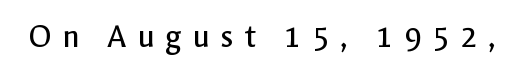
Character widths vary here, with narrow letters taking less room than wide ones. Vertical stems look standard width or narrower in stroke. Rendered with straight, roman letterforms. The type family on display is of the sans-serif kind. Any mark beneath the type? The region is blank.
